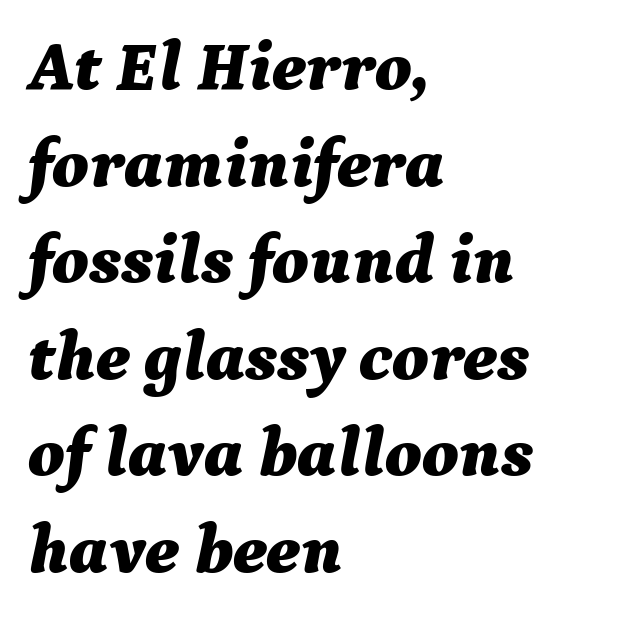
Q: Is the text bold? A: Yes.
Q: Is the text italic (slanted)? A: Yes, it leans right by about 9 degrees.
Q: Is the text underlined? A: No.
Q: How is the paragraph aligned? A: Left-aligned.
Q: Is the spacing between letters normal or unusually wide? A: Normal.
Q: Is the spacing between lines tight, normal or loose? A: Normal.
Q: Width (condensed, normal, or wide)? A: Normal.
Q: Stroke contrast? A: Medium.
Q: x-height? A: Medium.
Q: Monospaced? A: No.
